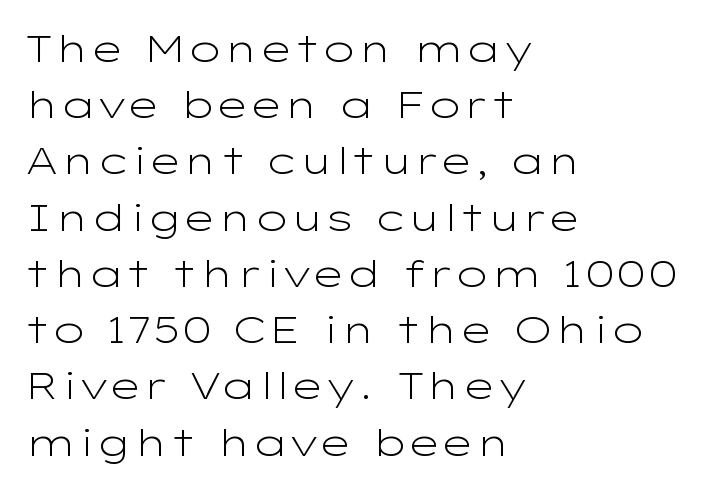
Q: Is the text bold? A: No.
Q: Is the text italic (slanted)? A: No, it is upright.
Q: Is the typeface a serif or a sans-serif typeface? A: Sans-serif.
Q: Is the text underlined? A: No.
Q: How is the paragraph aligned? A: Left-aligned.
Q: Is the spacing between letters normal or unusually wide? A: Normal.
Q: Is the spacing between lines tight, normal or loose? A: Normal.
Q: Width (condensed, normal, or wide)? A: Wide.
Q: Stroke contrast? A: Low.
Q: x-height? A: Medium.
Q: Monospaced? A: No.
